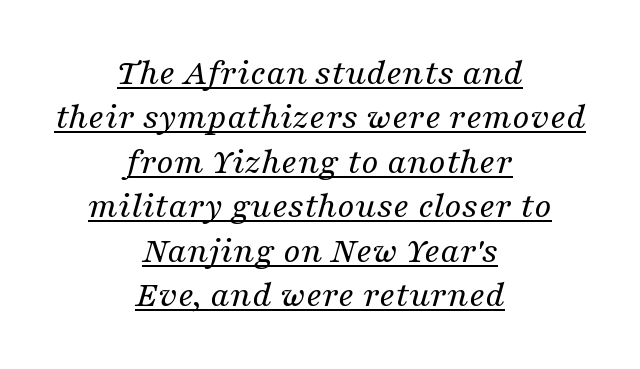
The image shows 38 px regular-weight serif type, italic (leaning right); set centered, line spacing 1.17x, normal letter spacing, underlined; medium stroke contrast and a medium x-height.
